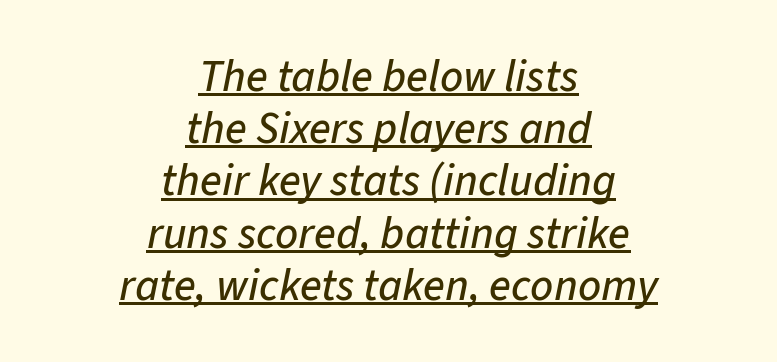
{"italic": "yes", "lean": "right", "slant_degrees": 11, "width": "normal", "stroke_contrast": "low", "x_height": "medium", "monospaced": "no", "underline": "yes", "align": "center", "line_spacing_ratio": 1.16, "letter_spacing": "normal", "letter_spacing_em": 0.0, "glyph_px": 45}
